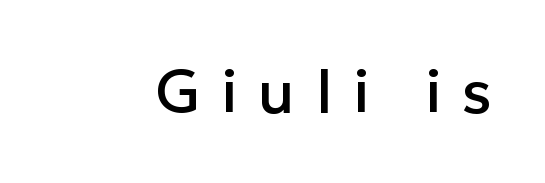
Q: Is the text italic (slanted)? A: No, it is upright.
Q: Is the typeface a serif or a sans-serif typeface? A: Sans-serif.
Q: Is the text underlined? A: No.
Q: Is the spacing between letters normal or unusually wide? A: Unusually wide.
Q: Width (condensed, normal, or wide)? A: Normal.
Q: Stroke contrast? A: Low.
Q: x-height? A: Medium.
Q: Monospaced? A: No.
